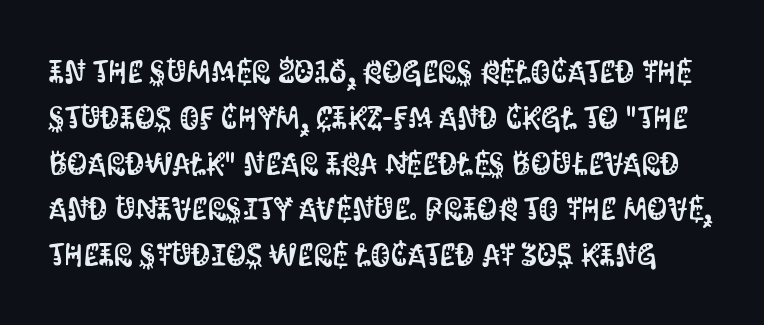
{"serif": "no", "italic": "no", "width": "condensed", "stroke_contrast": "medium", "x_height": "large", "monospaced": "no", "underline": "no", "line_spacing": "normal", "line_spacing_ratio": 1.43, "letter_spacing": "normal", "letter_spacing_em": 0.0, "glyph_px": 32}
